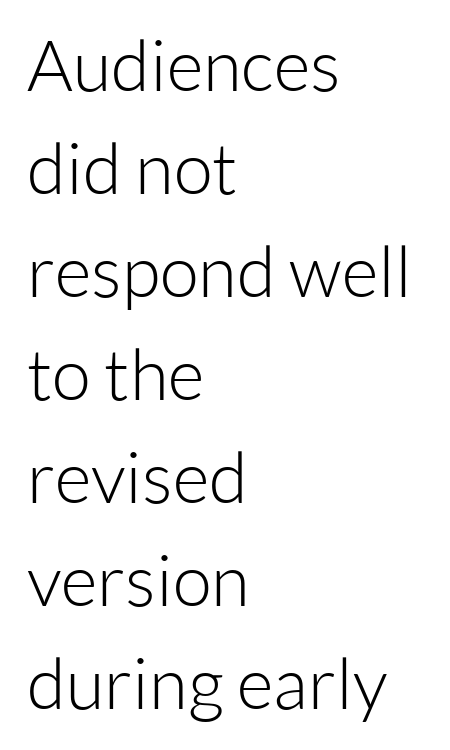
Q: Is the text bold? A: No.
Q: Is the text italic (slanted)? A: No, it is upright.
Q: Is the typeface a serif or a sans-serif typeface? A: Sans-serif.
Q: Is the text underlined? A: No.
Q: How is the paragraph aligned? A: Left-aligned.
Q: Is the spacing between letters normal or unusually wide? A: Normal.
Q: Is the spacing between lines tight, normal or loose? A: Normal.
Q: Width (condensed, normal, or wide)? A: Normal.
Q: Stroke contrast? A: Low.
Q: x-height? A: Medium.
Q: Monospaced? A: No.
